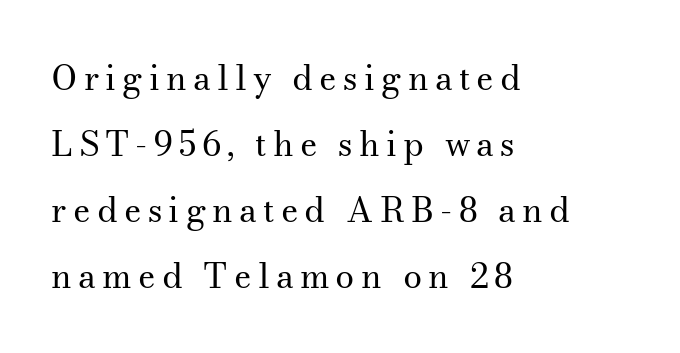
Q: Is the text bold? A: No.
Q: Is the text italic (slanted)? A: No, it is upright.
Q: Is the typeface a serif or a sans-serif typeface? A: Serif.
Q: Is the text underlined? A: No.
Q: How is the paragraph aligned? A: Left-aligned.
Q: Is the spacing between lines tight, normal or loose? A: Loose.
Q: Width (condensed, normal, or wide)? A: Normal.
Q: Stroke contrast? A: Medium.
Q: x-height? A: Small.
Q: Monospaced? A: No.
